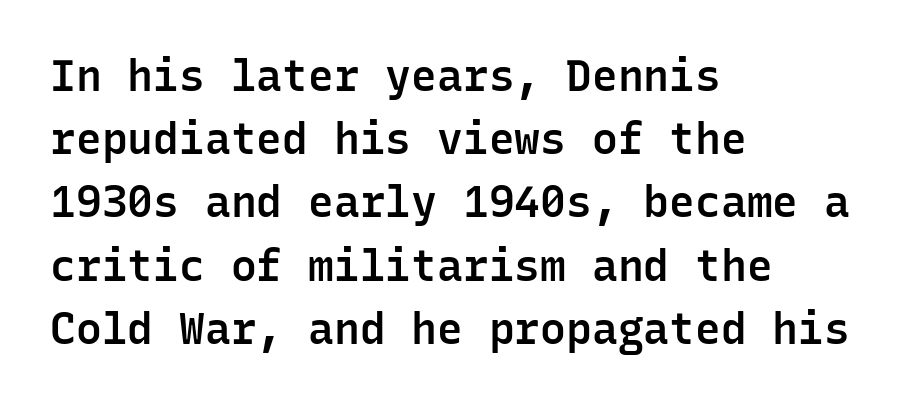
The image shows 43 px semibold sans-serif type, upright, monospaced; set left-aligned, normal line spacing (1.47x), normal letter spacing, not underlined; low stroke contrast and a medium x-height.
